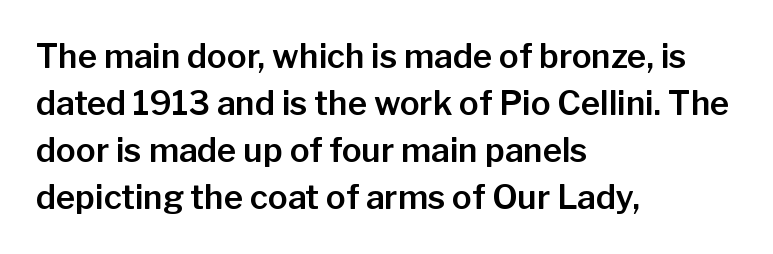
{"serif": "no", "italic": "no", "width": "normal", "stroke_contrast": "low", "x_height": "medium", "monospaced": "no", "underline": "no", "align": "left", "line_spacing": "normal", "line_spacing_ratio": 1.42, "letter_spacing": "normal", "letter_spacing_em": 0.0, "glyph_px": 33}
